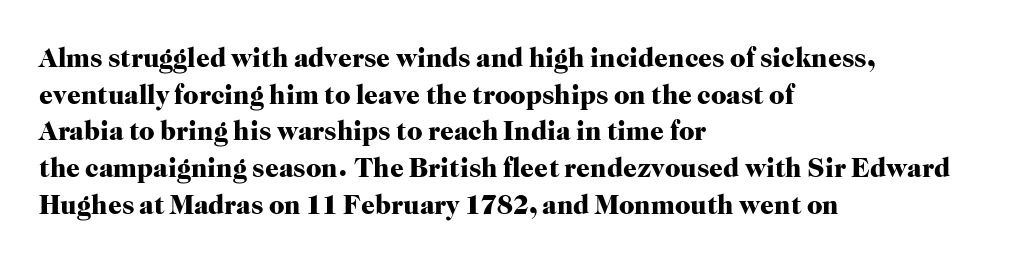
{"italic": "no", "bold": "yes", "underline": "no", "align": "left", "line_spacing": "normal", "line_spacing_ratio": 1.36, "letter_spacing": "normal", "letter_spacing_em": 0.0, "glyph_px": 27}
